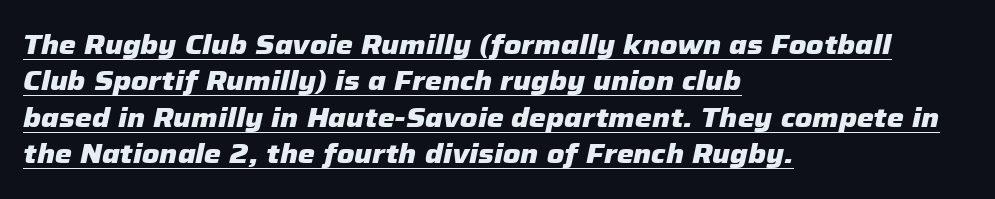
A typesetter would call this leading conventional body-copy spacing. The strokes are fattened all the way to bold. Underlining? Definitely there. This sample uses an oblique cut, with every glyph tilted off the vertical. Spacing between characters is what you'd get straight out of the box.
